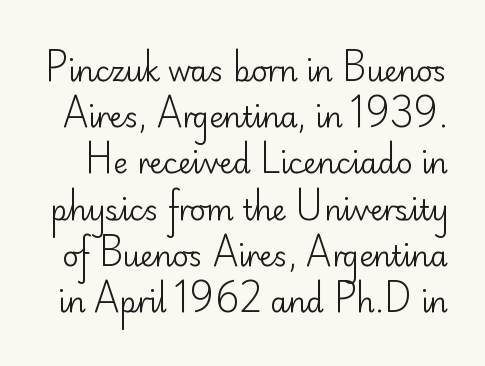
Looks like regular typesetting: each glyph gets only the width it needs. No word sits above an underline. Compared with typical body copy, the letter spacing here is the same. Type style note: lacks serifs.
